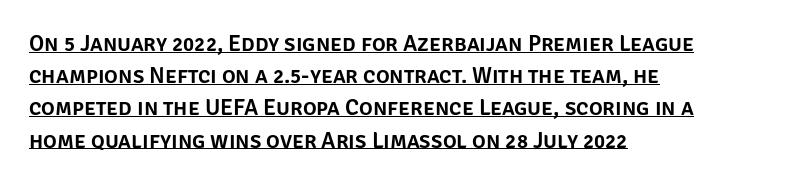
The image shows 23 px text type, upright; set left-aligned, normal line spacing (1.4x), normal letter spacing, underlined.
